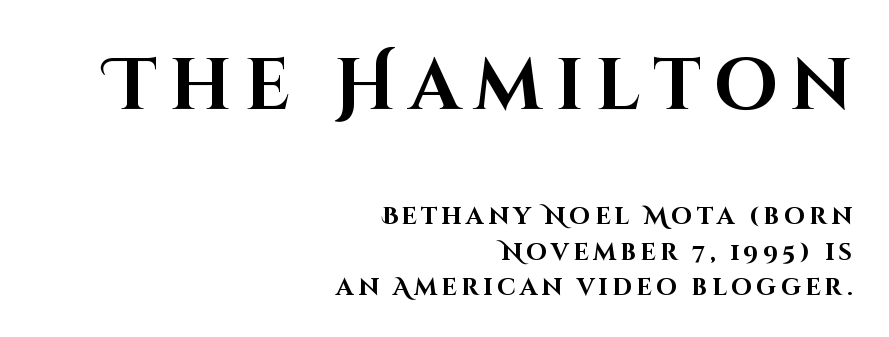
{"serif": "no", "italic": "no", "bold": "yes", "weight": "bold", "width": "normal", "stroke_contrast": "high", "x_height": "large", "monospaced": "no", "underline": "no", "align": "right", "line_spacing": "normal", "line_spacing_ratio": 1.47, "larger_block": "first", "size_ratio": 3.0, "glyph_px": 72}
